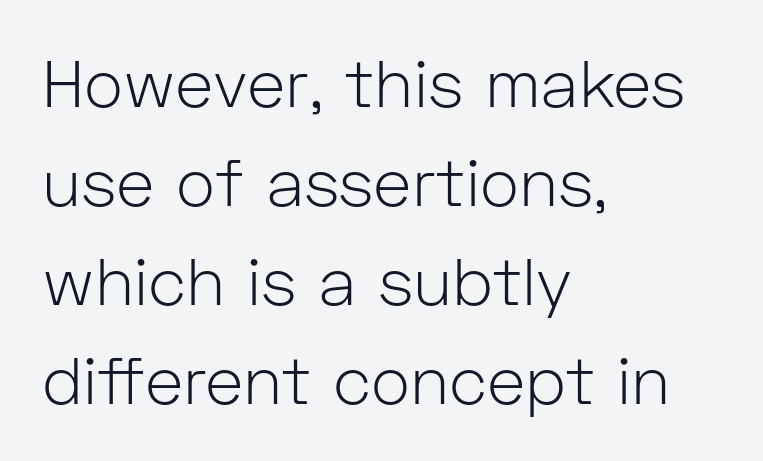
{"serif": "no", "italic": "no", "bold": "no", "weight": "light", "width": "normal", "stroke_contrast": "low", "x_height": "medium", "monospaced": "no", "underline": "no", "align": "left", "line_spacing": "normal", "line_spacing_ratio": 1.5, "letter_spacing": "normal", "letter_spacing_em": 0.0, "glyph_px": 66}
